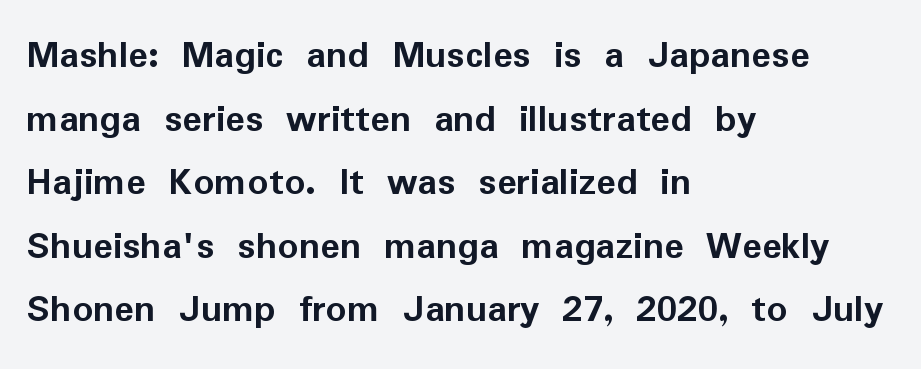
Q: Is the text bold? A: Yes.
Q: Is the text italic (slanted)? A: No, it is upright.
Q: Is the typeface a serif or a sans-serif typeface? A: Sans-serif.
Q: Is the text underlined? A: No.
Q: How is the paragraph aligned? A: Left-aligned.
Q: Is the spacing between letters normal or unusually wide? A: Normal.
Q: Is the spacing between lines tight, normal or loose? A: Normal.
Q: Width (condensed, normal, or wide)? A: Normal.
Q: Stroke contrast? A: Low.
Q: x-height? A: Medium.
Q: Monospaced? A: No.
